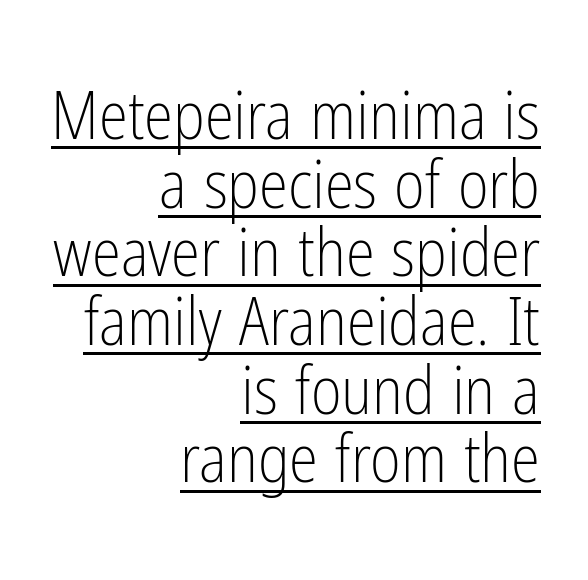
Q: Is the text bold? A: No.
Q: Is the text italic (slanted)? A: No, it is upright.
Q: Is the typeface a serif or a sans-serif typeface? A: Sans-serif.
Q: Is the text underlined? A: Yes.
Q: How is the paragraph aligned? A: Right-aligned.
Q: Is the spacing between letters normal or unusually wide? A: Normal.
Q: Is the spacing between lines tight, normal or loose? A: Tight.
Q: Width (condensed, normal, or wide)? A: Condensed.
Q: Stroke contrast? A: Low.
Q: x-height? A: Medium.
Q: Monospaced? A: No.
